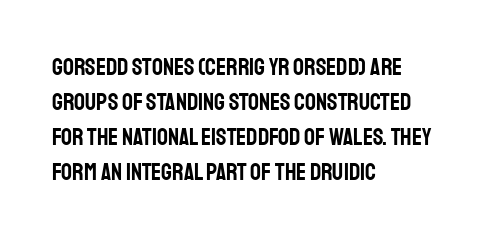
Q: Is the text italic (slanted)? A: No, it is upright.
Q: Is the text underlined? A: No.
Q: How is the paragraph aligned? A: Left-aligned.
Q: Is the spacing between letters normal or unusually wide? A: Normal.
Q: Is the spacing between lines tight, normal or loose? A: Normal.
